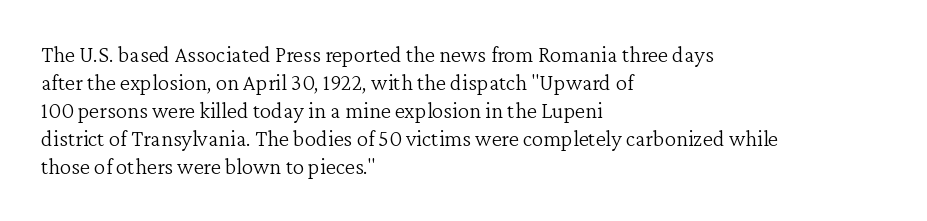
{"italic": "no", "bold": "no", "underline": "no", "align": "left", "line_spacing_ratio": 1.22, "letter_spacing": "normal", "letter_spacing_em": 0.0, "glyph_px": 23}
